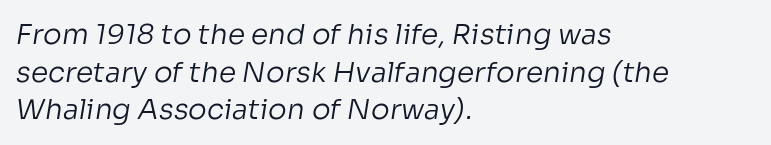
The image shows 28 px regular-weight sans-serif type; set left-aligned, normal line spacing (1.34x), normal letter spacing, not underlined; low stroke contrast and a medium x-height.
